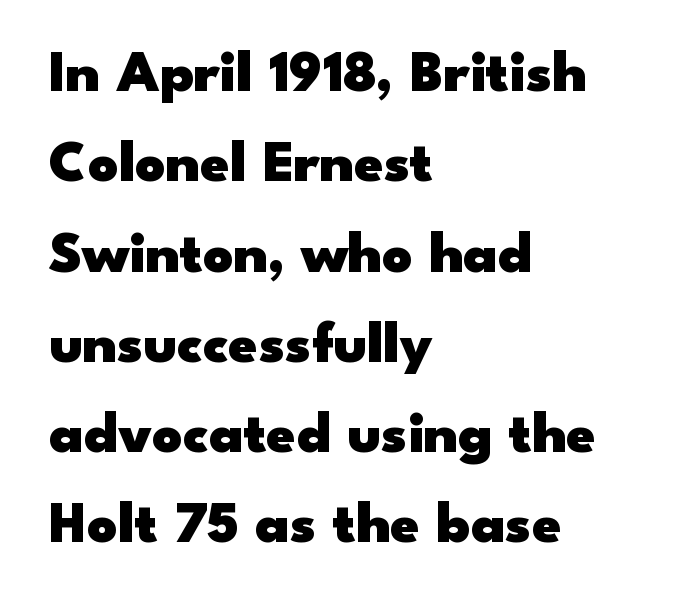
The image shows 59 px heavy, wide sans-serif type, upright; set left-aligned, normal line spacing (1.53x), normal letter spacing, not underlined; low stroke contrast and a small x-height.
